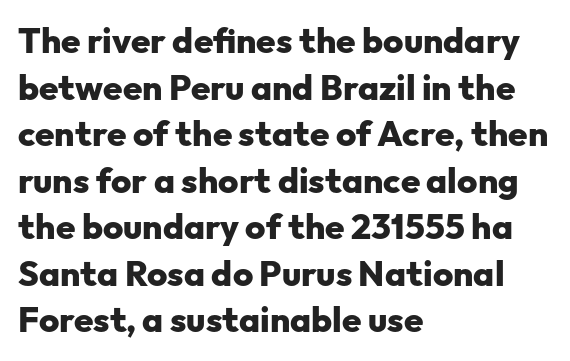
Q: Is the text bold? A: Yes.
Q: Is the text italic (slanted)? A: No, it is upright.
Q: Is the typeface a serif or a sans-serif typeface? A: Sans-serif.
Q: Is the text underlined? A: No.
Q: How is the paragraph aligned? A: Left-aligned.
Q: Is the spacing between letters normal or unusually wide? A: Normal.
Q: Is the spacing between lines tight, normal or loose? A: Normal.
Q: Width (condensed, normal, or wide)? A: Normal.
Q: Stroke contrast? A: Low.
Q: x-height? A: Medium.
Q: Monospaced? A: No.
